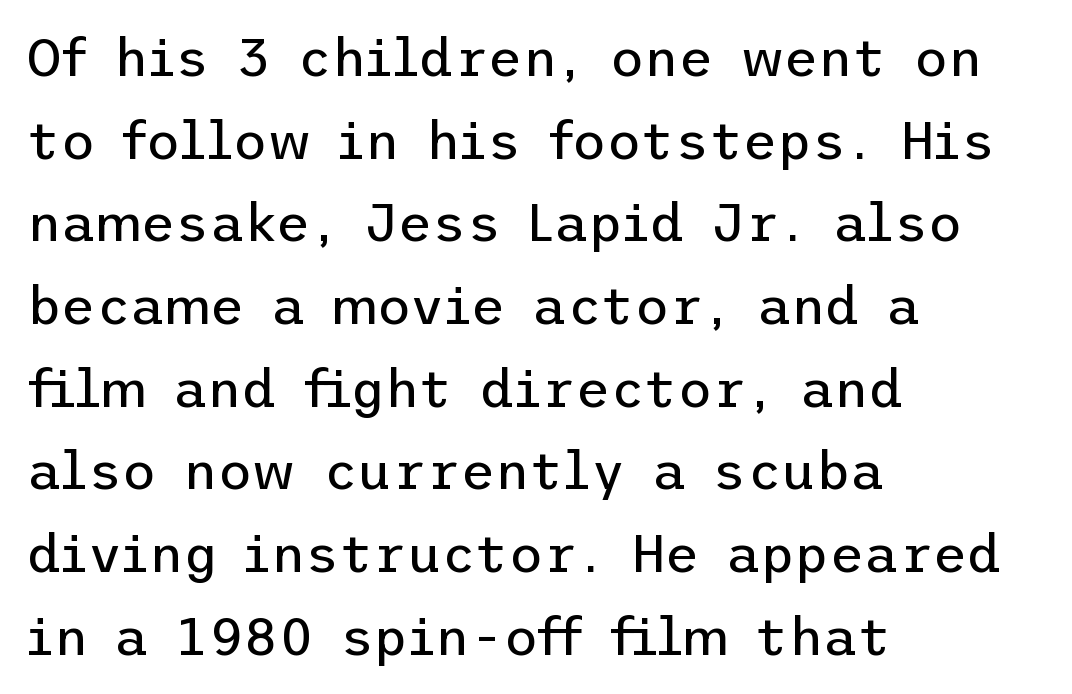
{"serif": "no", "italic": "no", "bold": "no", "weight": "regular", "width": "normal", "stroke_contrast": "low", "x_height": "medium", "underline": "no", "align": "left", "line_spacing": "normal", "line_spacing_ratio": 1.56, "letter_spacing": "normal", "letter_spacing_em": 0.0, "glyph_px": 53}
